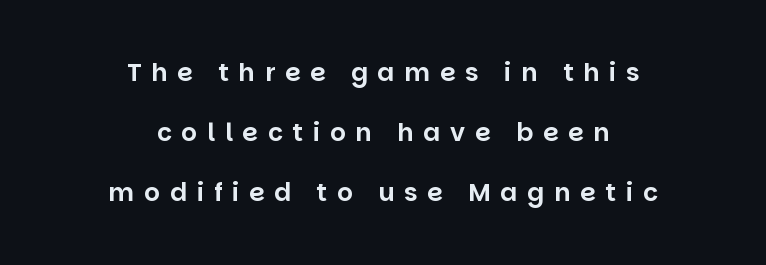
Q: Is the text italic (slanted)? A: No, it is upright.
Q: Is the text underlined? A: No.
Q: How is the paragraph aligned? A: Centered.
Q: Is the spacing between letters normal or unusually wide? A: Unusually wide.
Q: Is the spacing between lines tight, normal or loose? A: Loose.
